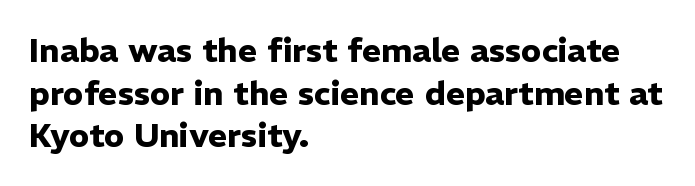
This block has exactly the height ordinary leading produces. Reading down the block, your eye returns to a fixed left position each line. Regarding serifs, this sample does without them. Heavy-handed strokes throughout: this text is bold. This sample uses an upright cut, with every glyph sitting square on the baseline. Underline: absent.
